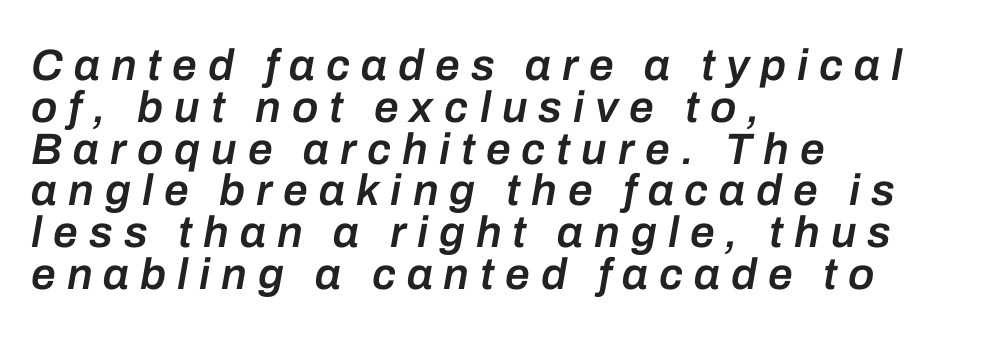
{"italic": "yes", "lean": "right", "slant_degrees": 10, "bold": "semi", "weight": "semibold", "width": "normal", "stroke_contrast": "low", "x_height": "medium", "monospaced": "no", "underline": "no", "align": "left", "line_spacing": "tight", "line_spacing_ratio": 0.95, "letter_spacing": "wide", "letter_spacing_em": 0.25, "glyph_px": 44}
